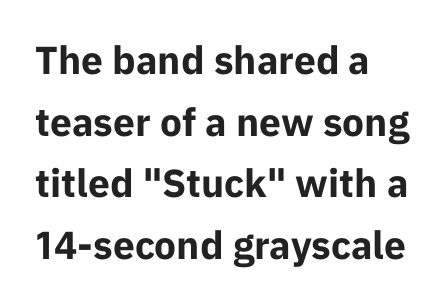
Q: Is the text bold? A: Yes.
Q: Is the text italic (slanted)? A: No, it is upright.
Q: Is the typeface a serif or a sans-serif typeface? A: Sans-serif.
Q: Is the text underlined? A: No.
Q: How is the paragraph aligned? A: Left-aligned.
Q: Is the spacing between letters normal or unusually wide? A: Normal.
Q: Is the spacing between lines tight, normal or loose? A: Normal.
Q: Width (condensed, normal, or wide)? A: Normal.
Q: Stroke contrast? A: Low.
Q: x-height? A: Medium.
Q: Monospaced? A: No.
